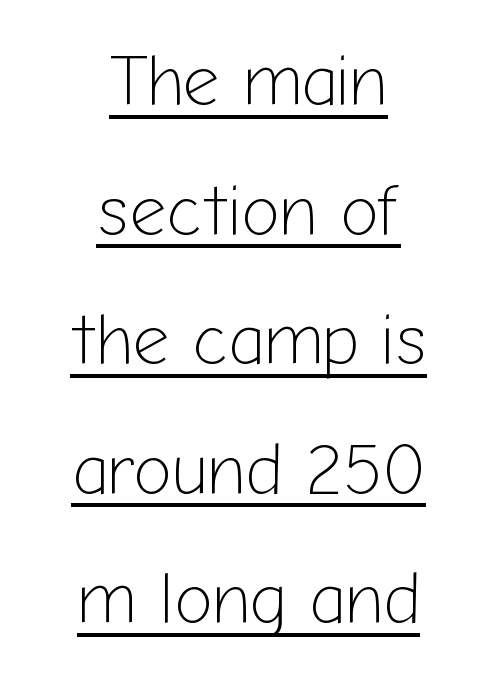
Q: Is the text bold? A: No.
Q: Is the text italic (slanted)? A: No, it is upright.
Q: Is the typeface a serif or a sans-serif typeface? A: Sans-serif.
Q: Is the text underlined? A: Yes.
Q: How is the paragraph aligned? A: Centered.
Q: Is the spacing between letters normal or unusually wide? A: Normal.
Q: Width (condensed, normal, or wide)? A: Normal.
Q: Stroke contrast? A: Low.
Q: x-height? A: Medium.
Q: Monospaced? A: No.
